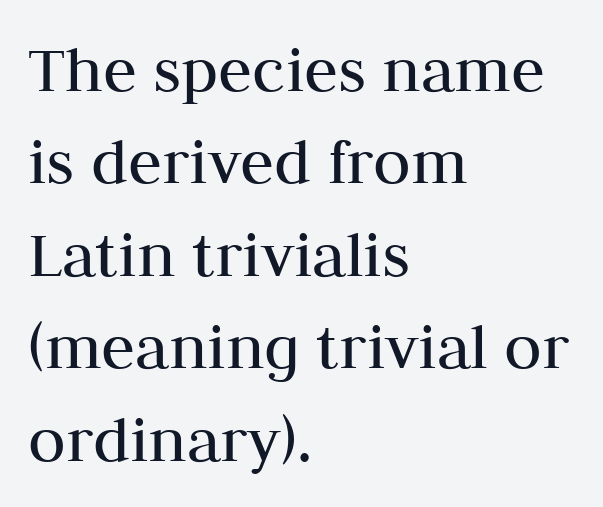
The image shows 69 px regular-weight serif type, upright; set left-aligned, normal line spacing (1.34x), normal letter spacing, not underlined; medium stroke contrast and a medium x-height.
